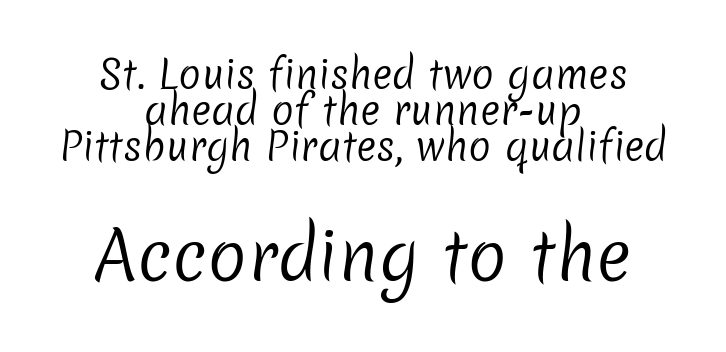
Is this a fixed-width face? No — the glyphs have proportional, varying widths. The typesetting does not lean heavy: it is not bold. Beneath every word, the page is bare. Does the copy run flush right? No — it is centered line by line. No extra tracking has been applied to these lines. The letters carry no serifs — their stems end cleanly without finishing strokes.
